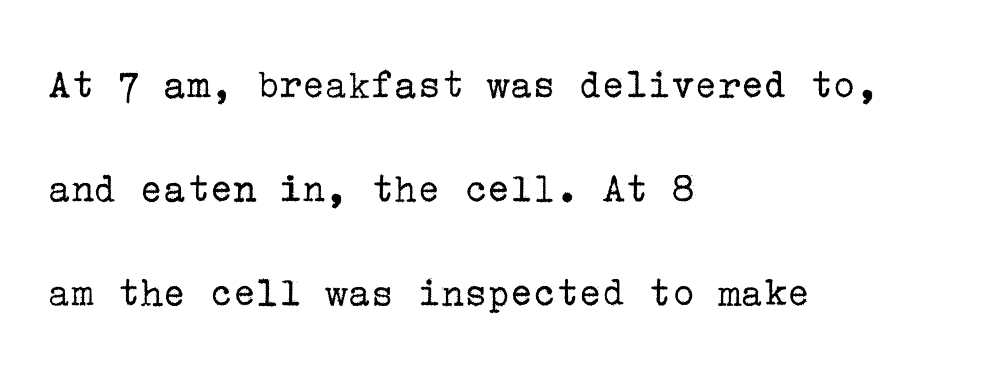
{"serif": "yes", "italic": "no", "bold": "no", "weight": "regular", "width": "normal", "stroke_contrast": "low", "x_height": "medium", "underline": "no", "align": "left", "line_spacing": "loose", "line_spacing_ratio": 2.42, "letter_spacing": "normal", "letter_spacing_em": 0.0, "glyph_px": 43}
